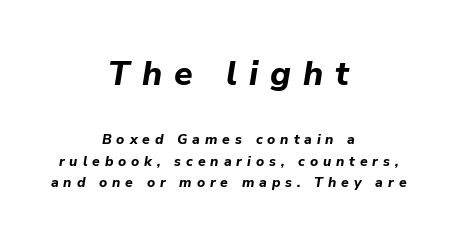
On the weight axis this lands at bold, roughly 700. Underlining? Definitely not there. Between one letter and the next there's a generous, obvious gap. What's the leading like? Ordinary, nothing unusual.
